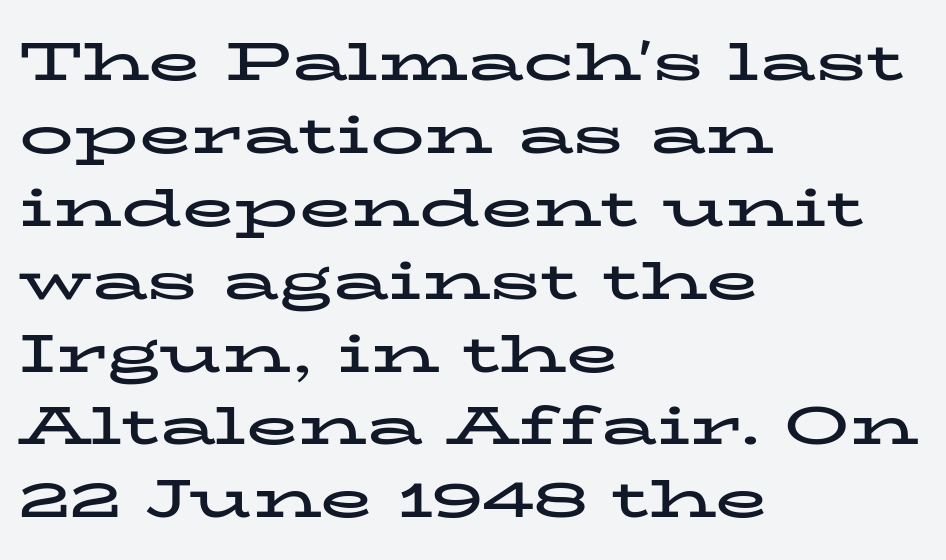
The image shows 54 px bold, wide serif type, upright; set left-aligned, normal line spacing (1.35x), normal letter spacing, not underlined; low stroke contrast and a medium x-height.
